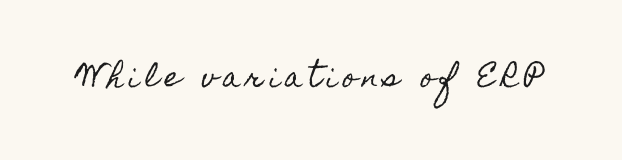
{"underline": "no", "letter_spacing": "wide", "letter_spacing_em": 0.21, "glyph_px": 27}
